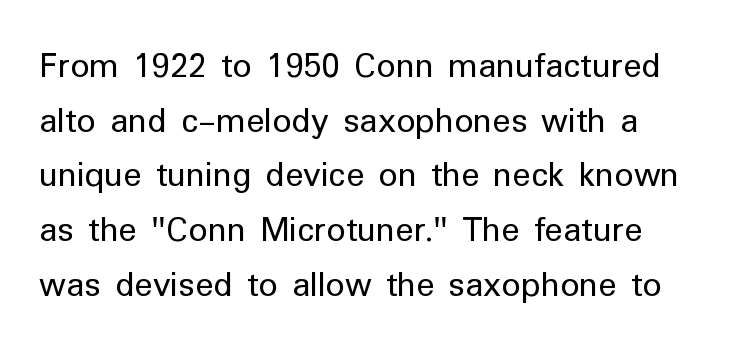
The image shows 38 px regular-weight sans-serif type, upright; set normal line spacing (1.44x), normal letter spacing, not underlined; low stroke contrast and a medium x-height.
